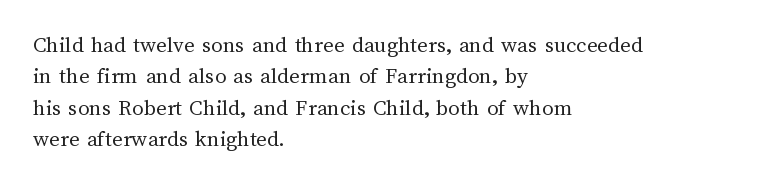
One glance says typical: line gaps are just what's usual. What stands out about the letter spacing? Nothing — it is the standard amount. This reads as an unemphasized weight, regular at the heaviest. The text block is weighted toward the left margin, trailing off unevenly rightward. Descender tails drop into unmarked territory. The specimen reads as upright at a glance.
